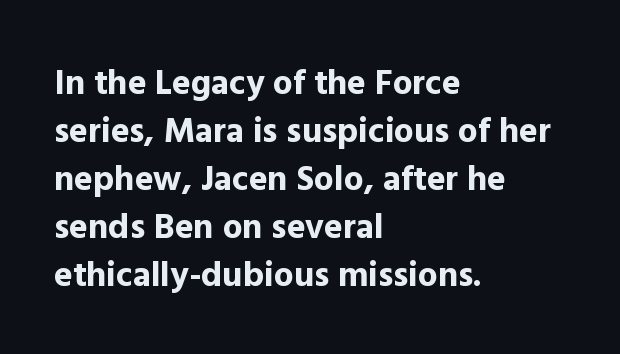
Q: Is the text bold? A: Yes.
Q: Is the text italic (slanted)? A: No, it is upright.
Q: Is the typeface a serif or a sans-serif typeface? A: Sans-serif.
Q: Is the text underlined? A: No.
Q: How is the paragraph aligned? A: Left-aligned.
Q: Is the spacing between letters normal or unusually wide? A: Normal.
Q: Is the spacing between lines tight, normal or loose? A: Normal.
Q: Width (condensed, normal, or wide)? A: Normal.
Q: x-height? A: Medium.
Q: Monospaced? A: No.
